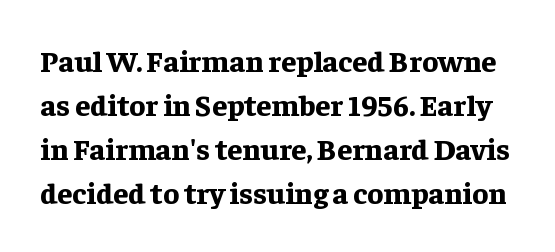
Q: Is the text bold? A: Yes.
Q: Is the text italic (slanted)? A: No, it is upright.
Q: Is the typeface a serif or a sans-serif typeface? A: Serif.
Q: Is the text underlined? A: No.
Q: Is the spacing between letters normal or unusually wide? A: Normal.
Q: Is the spacing between lines tight, normal or loose? A: Normal.
Q: Width (condensed, normal, or wide)? A: Normal.
Q: Stroke contrast? A: Low.
Q: x-height? A: Medium.
Q: Monospaced? A: No.
